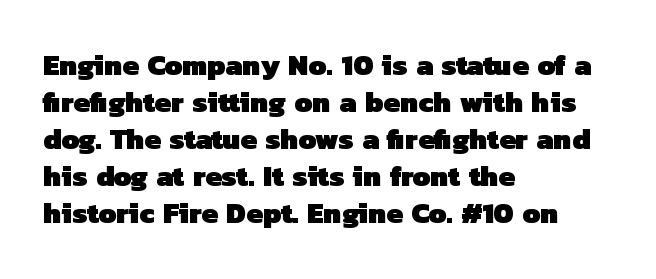
The image shows 29 px heavy sans-serif type; set left-aligned, normal line spacing (1.28x), normal letter spacing, not underlined; low stroke contrast and a medium x-height.
